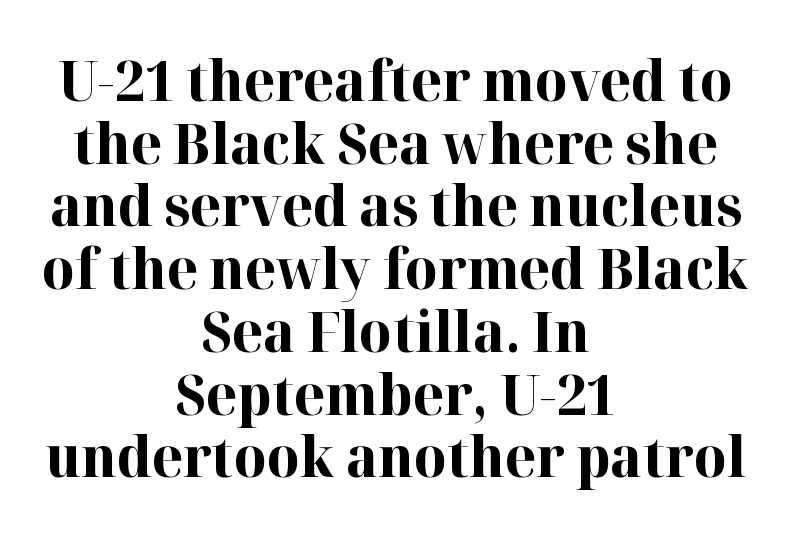
Q: Is the text bold? A: Yes.
Q: Is the text italic (slanted)? A: No, it is upright.
Q: Is the typeface a serif or a sans-serif typeface? A: Serif.
Q: Is the text underlined? A: No.
Q: How is the paragraph aligned? A: Centered.
Q: Is the spacing between letters normal or unusually wide? A: Normal.
Q: Is the spacing between lines tight, normal or loose? A: Tight.
Q: Width (condensed, normal, or wide)? A: Normal.
Q: Stroke contrast? A: High.
Q: x-height? A: Medium.
Q: Monospaced? A: No.
